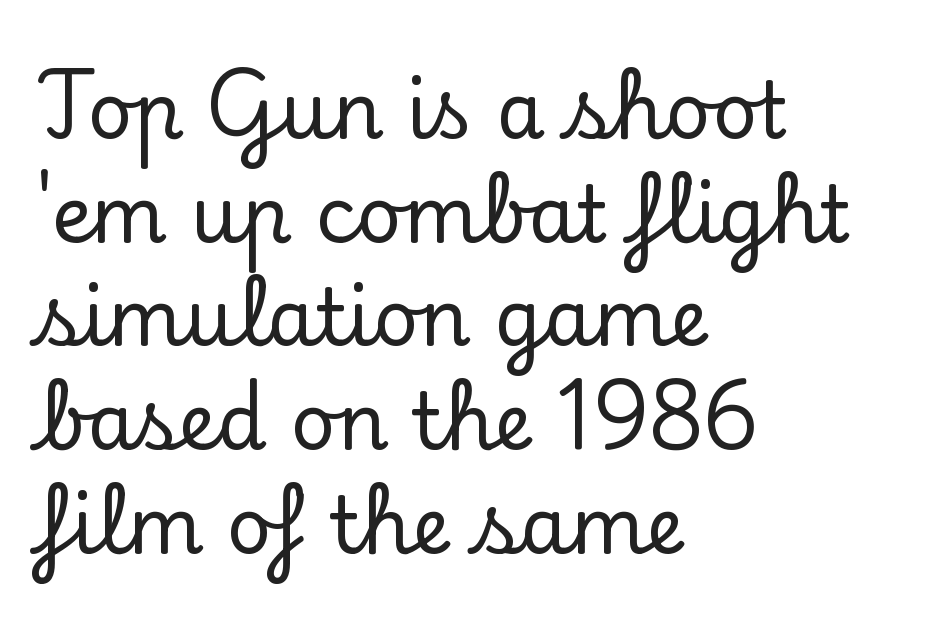
The image shows 78 px serif type, upright; set left-aligned, normal line spacing (1.33x), normal letter spacing, not underlined; low stroke contrast and a small x-height.
